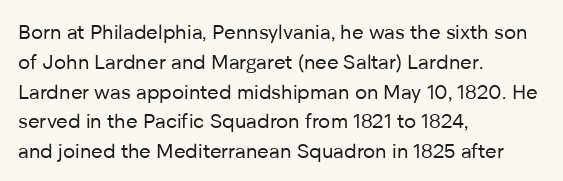
{"italic": "no", "bold": "no", "underline": "no", "align": "left", "line_spacing": "normal", "line_spacing_ratio": 1.49, "letter_spacing": "normal", "letter_spacing_em": 0.0, "glyph_px": 20}
